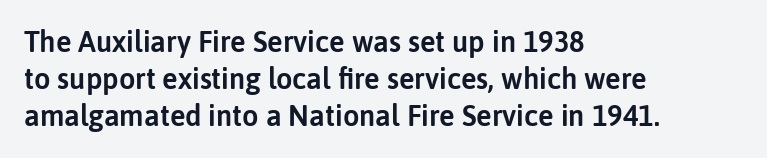
{"serif": "no", "italic": "no", "width": "normal", "stroke_contrast": "low", "x_height": "medium", "monospaced": "no", "underline": "no", "align": "left", "line_spacing": "normal", "line_spacing_ratio": 1.28, "letter_spacing": "normal", "letter_spacing_em": 0.0, "glyph_px": 29}
